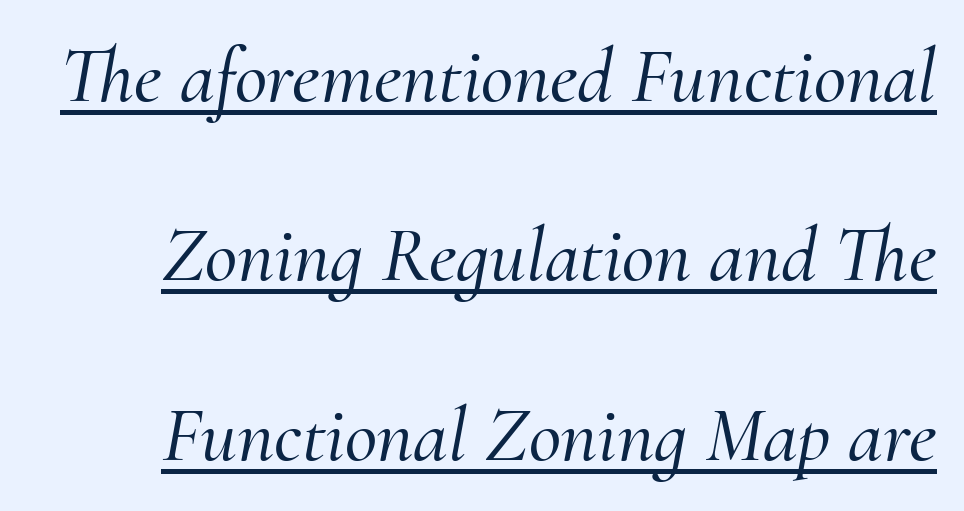
The image shows 79 px serif type, italic (leaning right); set loose line spacing (2.27x), normal letter spacing, underlined; medium stroke contrast and a small x-height.
